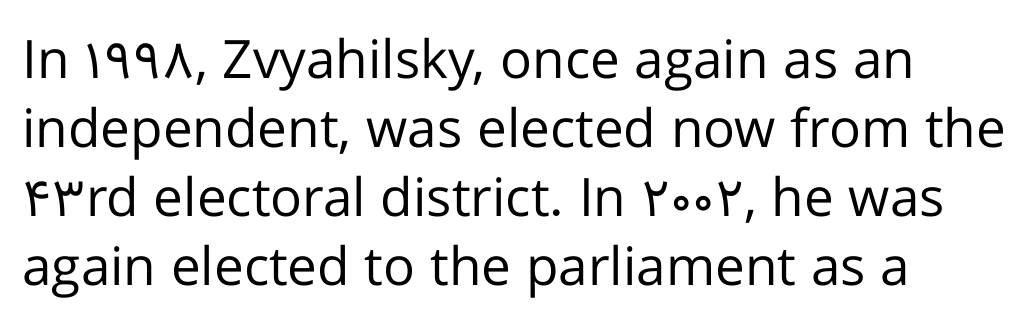
{"serif": "no", "italic": "no", "bold": "no", "weight": "regular", "width": "normal", "stroke_contrast": "low", "x_height": "medium", "monospaced": "no", "underline": "no", "line_spacing": "normal", "line_spacing_ratio": 1.3, "letter_spacing": "normal", "letter_spacing_em": 0.0, "glyph_px": 53}
